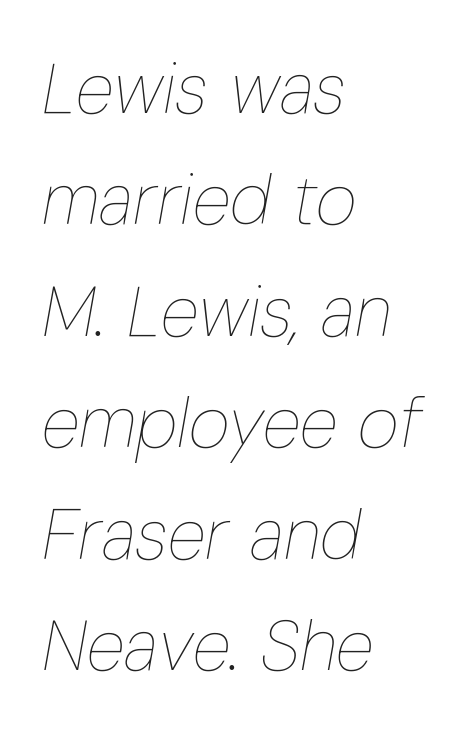
The image shows 71 px thin, condensed type, italic (leaning right); set left-aligned, normal line spacing (1.57x), normal letter spacing, not underlined; low stroke contrast and a medium x-height.
